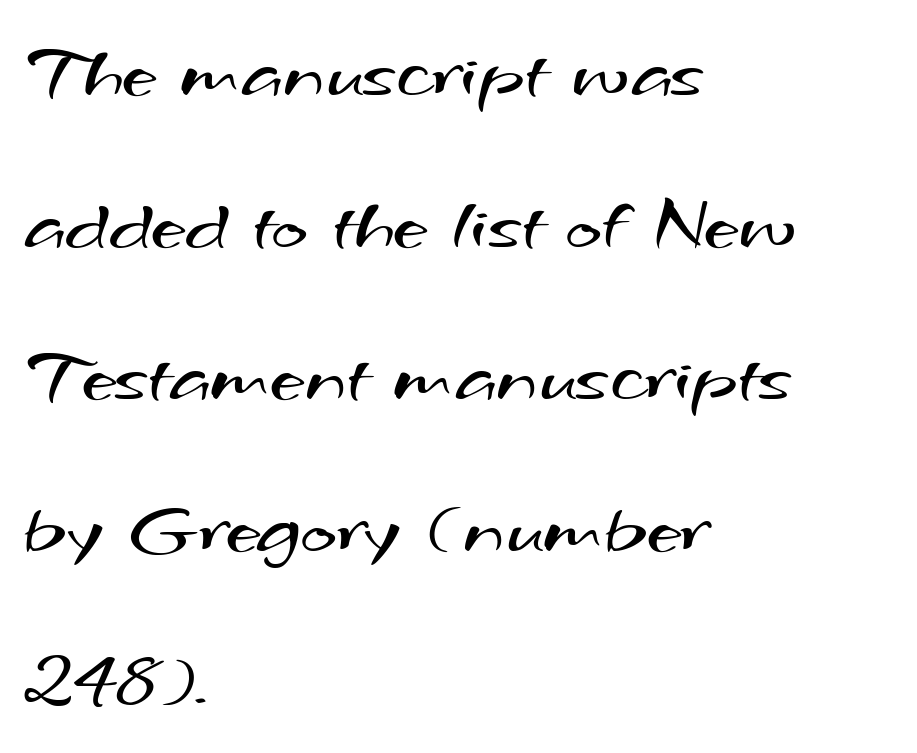
Q: Is the text bold? A: No.
Q: Is the typeface a serif or a sans-serif typeface? A: Sans-serif.
Q: Is the text underlined? A: No.
Q: How is the paragraph aligned? A: Left-aligned.
Q: Is the spacing between letters normal or unusually wide? A: Normal.
Q: Is the spacing between lines tight, normal or loose? A: Loose.
Q: Width (condensed, normal, or wide)? A: Wide.
Q: Stroke contrast? A: Medium.
Q: x-height? A: Small.
Q: Monospaced? A: No.
